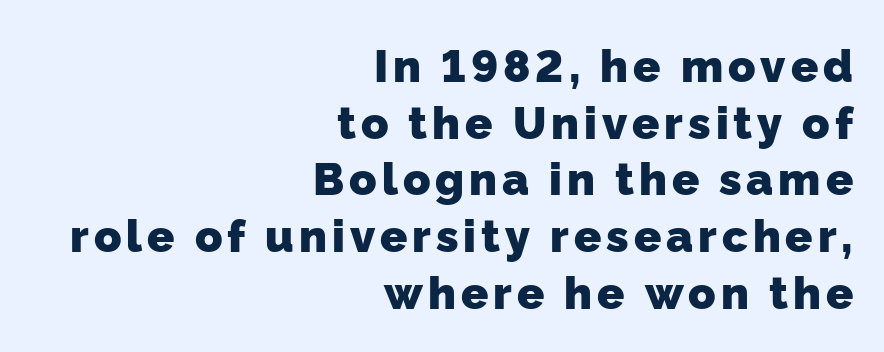
Nothing sits at the stroke ends, so this counts as sans-serif. Each glyph is drawn with heavy, bold strokes. The paragraph has a hard right edge and a soft left edge. Nobody drew a line under any word here.
